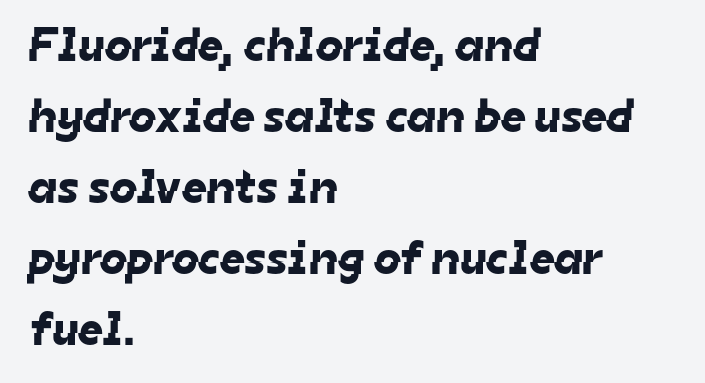
The rendering anchors every line to the left-hand side. What kind of face is this? One without serifs — a sans. Nothing unusual about the tracking: characters are spaced as the font intends. Bare-footed words on every line. Rows of type keep a routine distance in the vertical direction.
